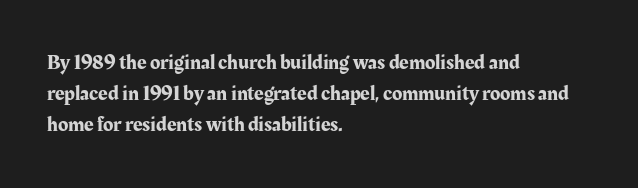
Q: Is the text italic (slanted)? A: No, it is upright.
Q: Is the text underlined? A: No.
Q: How is the paragraph aligned? A: Left-aligned.
Q: Is the spacing between letters normal or unusually wide? A: Normal.
Q: Is the spacing between lines tight, normal or loose? A: Normal.
